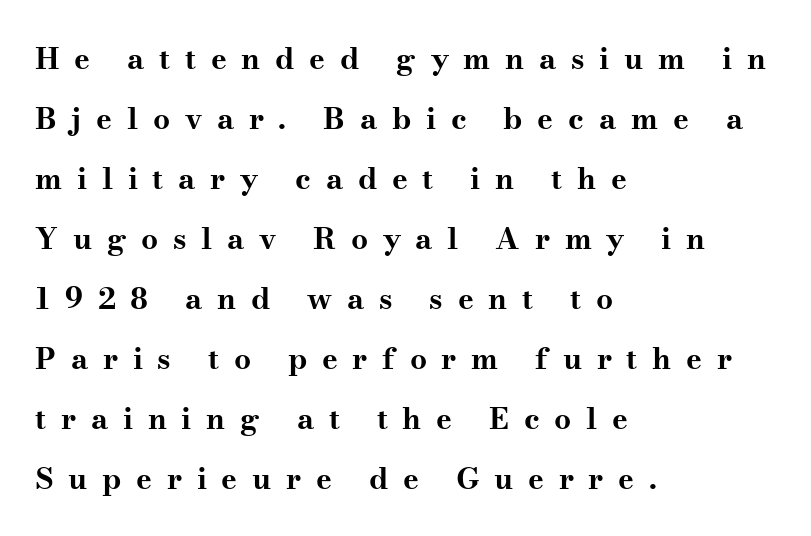
Q: Is the text bold? A: Yes.
Q: Is the text italic (slanted)? A: No, it is upright.
Q: Is the typeface a serif or a sans-serif typeface? A: Serif.
Q: Is the text underlined? A: No.
Q: How is the paragraph aligned? A: Left-aligned.
Q: Is the spacing between letters normal or unusually wide? A: Unusually wide.
Q: Is the spacing between lines tight, normal or loose? A: Loose.
Q: Width (condensed, normal, or wide)? A: Wide.
Q: Stroke contrast? A: Medium.
Q: x-height? A: Small.
Q: Monospaced? A: No.
